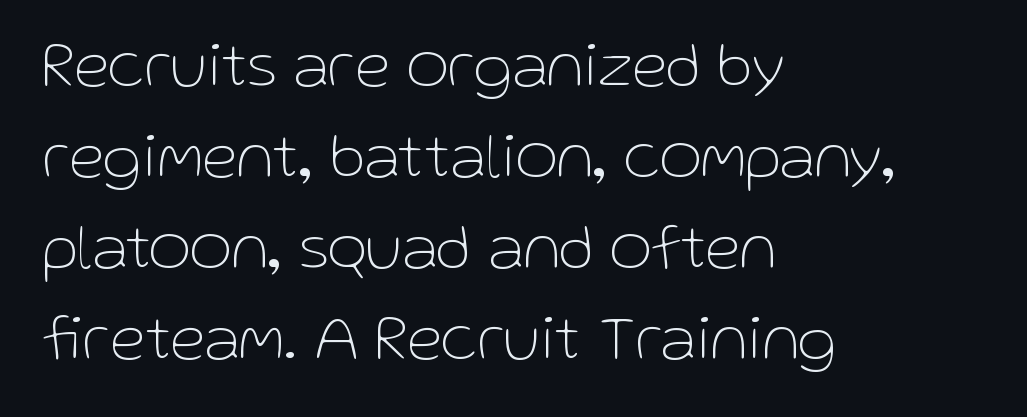
{"serif": "no", "italic": "no", "bold": "no", "weight": "thin", "width": "normal", "stroke_contrast": "low", "x_height": "medium", "monospaced": "no", "underline": "no", "align": "left", "line_spacing": "normal", "line_spacing_ratio": 1.4, "letter_spacing": "normal", "letter_spacing_em": 0.0, "glyph_px": 65}
